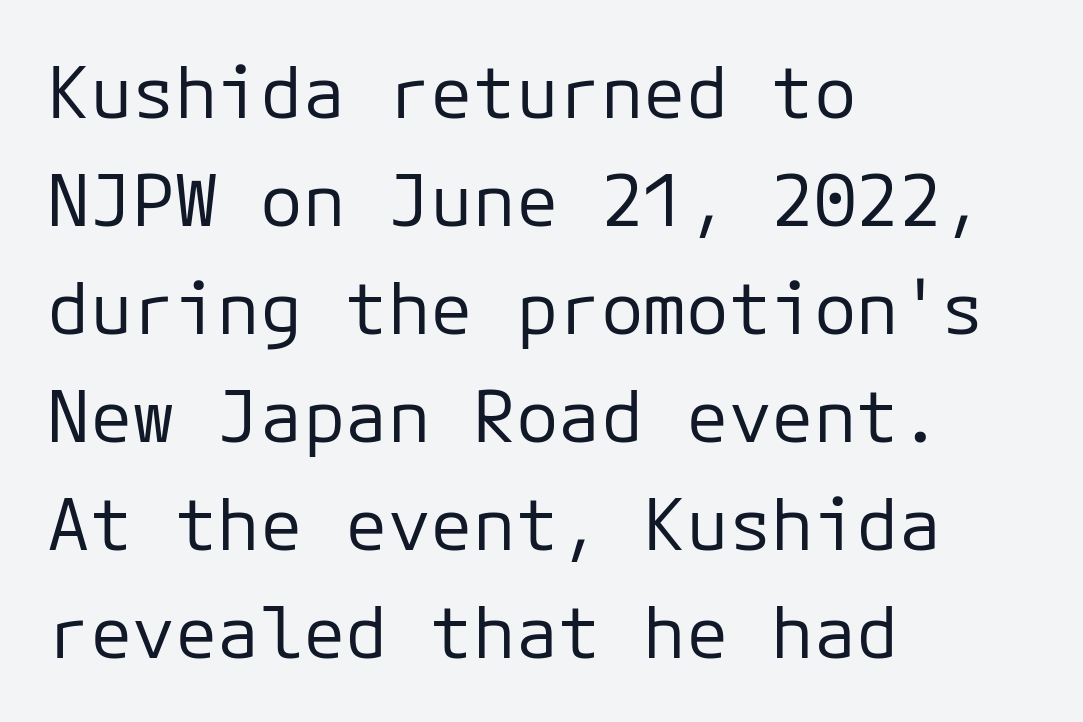
The image shows 71 px regular-weight sans-serif type, upright; set left-aligned, normal line spacing (1.52x), normal letter spacing, not underlined; low stroke contrast and a medium x-height.
